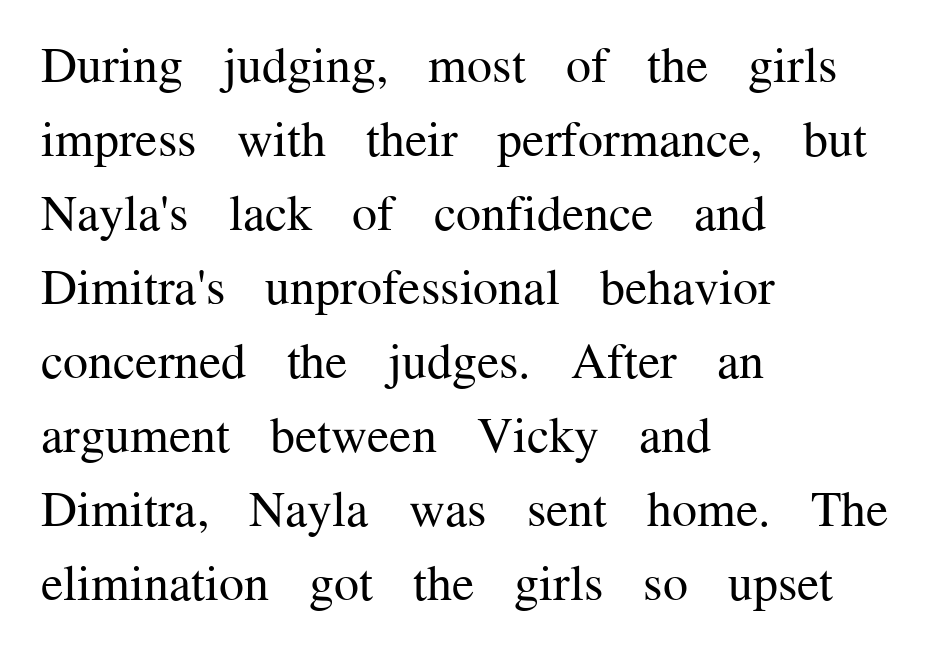
Baseline-to-baseline distance is the conventional proportion of letter height. The weight would be labelled regular, book, light, or lighter still. Reading down the block, your eye returns to a fixed left position each line. Varying glyph widths throughout — classic text-font behaviour. A typesetter would mark this as roman, not italic.
